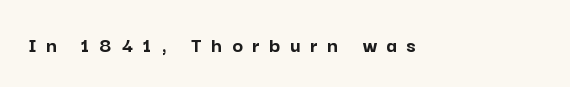
Q: Is the text bold? A: Yes.
Q: Is the text italic (slanted)? A: No, it is upright.
Q: Is the text underlined? A: No.
Q: Is the spacing between letters normal or unusually wide? A: Unusually wide.
